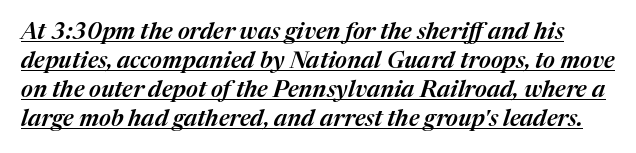
{"italic": "yes", "lean": "right", "slant_degrees": 17, "underline": "yes", "line_spacing": "normal", "line_spacing_ratio": 1.26, "letter_spacing": "normal", "letter_spacing_em": 0.0, "glyph_px": 23}
